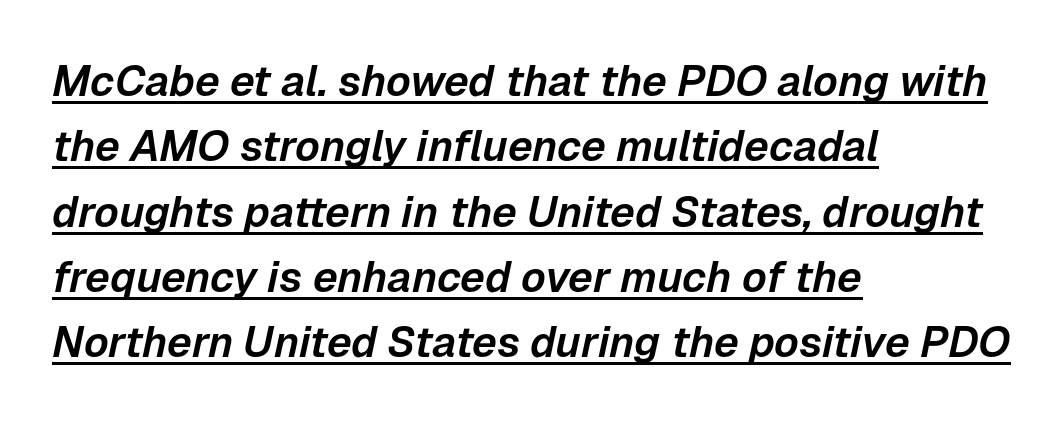
{"italic": "yes", "lean": "right", "slant_degrees": 12, "width": "normal", "stroke_contrast": "low", "x_height": "medium", "monospaced": "no", "underline": "yes", "align": "left", "line_spacing": "normal", "line_spacing_ratio": 1.52, "letter_spacing": "normal", "letter_spacing_em": 0.0, "glyph_px": 43}
